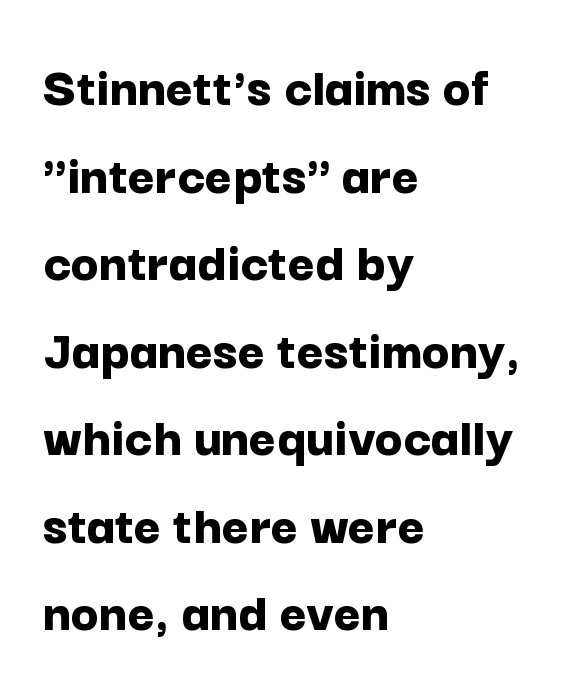
Vertical spacing — default. These lines are rendered in a variable-pitch font. Horizontal alignment here is leftward, the default for most running prose. The specimen omits any rule beneath the text block's lines. Pretty heavy lettering here — definitely bold.
